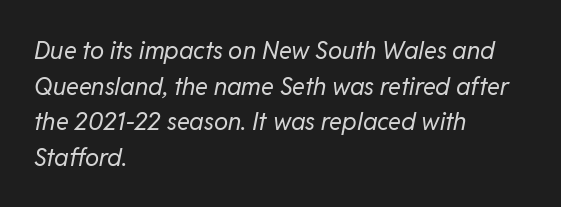
Stems and bowls with no extra thickness — not bold. The specimen reads as italic at a glance. Rule under the text: the space is simply empty. Nothing unusual about the tracking: characters are spaced as the font intends.
